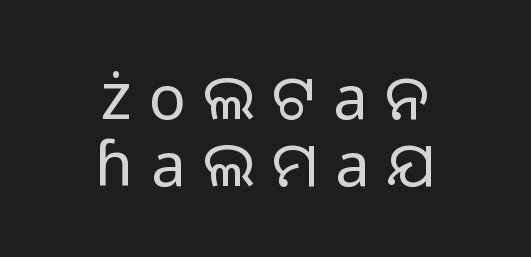
Students, observe: this is what under-led, compact text looks like. Typographically, this falls in the sans-serif category. Unbolded letterforms with no extra heft. Is there any slant? The stems are plumb. The passage shown has open, widely tracked lettering throughout. Think of a printed novel: that variable character pitch is what you see here.
